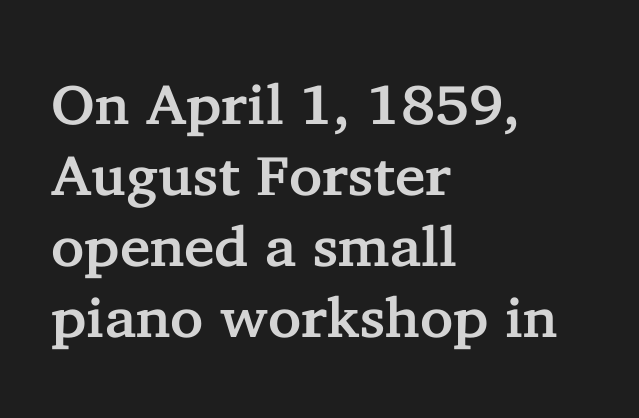
{"serif": "yes", "italic": "no", "width": "normal", "stroke_contrast": "low", "x_height": "medium", "monospaced": "no", "underline": "no", "align": "left", "line_spacing": "normal", "line_spacing_ratio": 1.27, "letter_spacing": "normal", "letter_spacing_em": 0.0, "glyph_px": 56}
